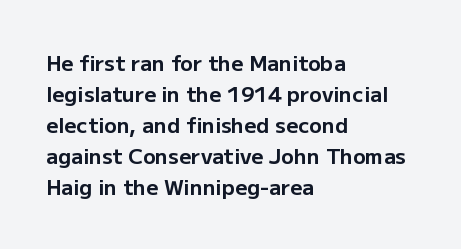
The image shows 21 px bold type, upright; set left-aligned, normal line spacing (1.48x), normal letter spacing, not underlined.
